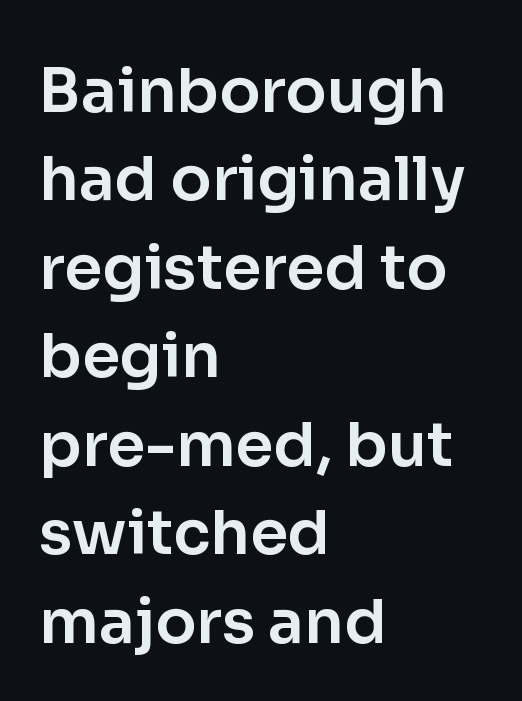
The letters stand straight up with perfectly vertical stems. Nobody touched the tracking dial on this one. One-word summary of the alignment: left. The strip under each line holds only bare page. Character widths vary here, with narrow letters taking less room than wide ones.
